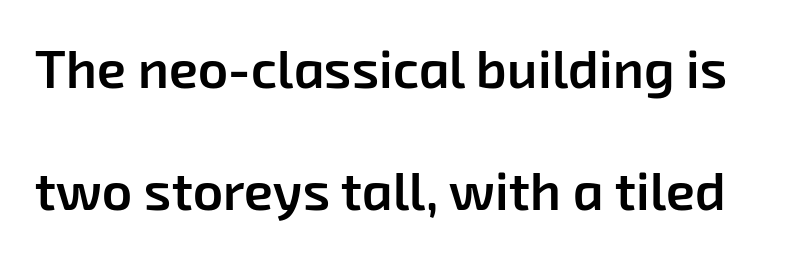
{"serif": "no", "bold": "semi", "weight": "semibold", "width": "normal", "stroke_contrast": "low", "x_height": "medium", "monospaced": "no", "underline": "no", "line_spacing": "loose", "line_spacing_ratio": 2.3, "letter_spacing": "normal", "letter_spacing_em": 0.0, "glyph_px": 53}
